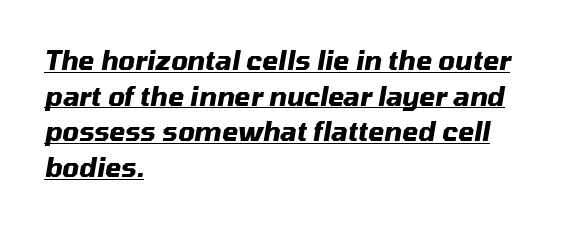
Rendered with sloped, italic letterforms. The glyphs have the mass of a bold cut. Rows of type keep a routine distance in the vertical direction. Short and long lines alike share a common starting point at left.
